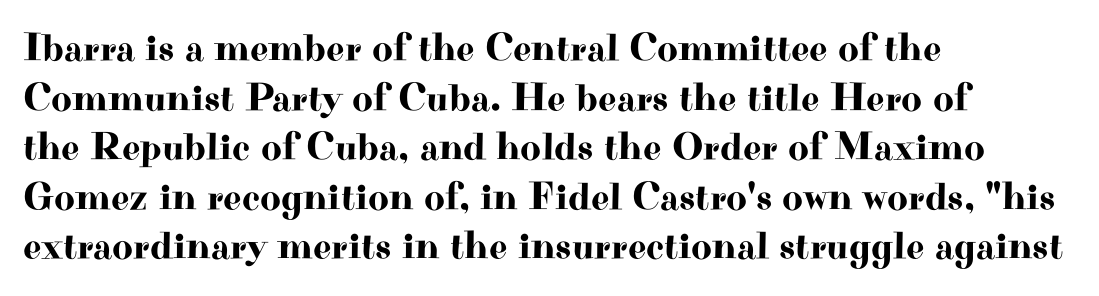
{"serif": "yes", "italic": "no", "width": "wide", "stroke_contrast": "high", "x_height": "small", "monospaced": "no", "underline": "no", "align": "left", "line_spacing_ratio": 1.24, "letter_spacing": "normal", "letter_spacing_em": 0.0, "glyph_px": 40}
